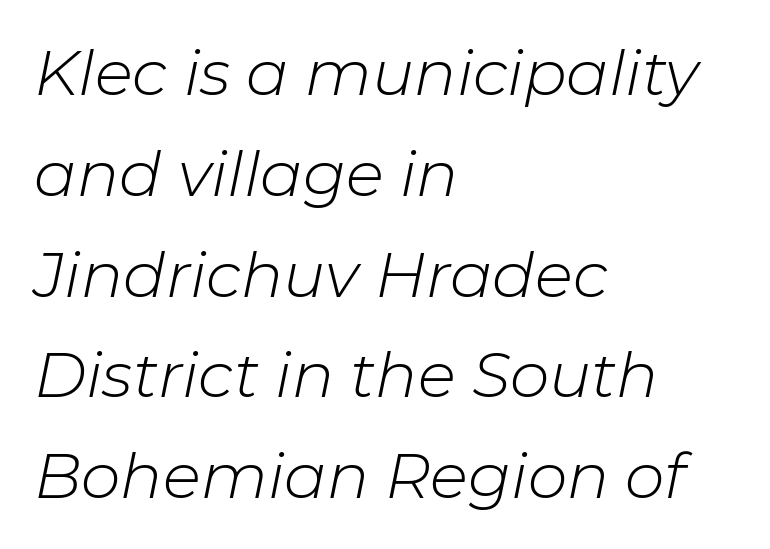
Q: Is the text bold? A: No.
Q: Is the text italic (slanted)? A: Yes, it leans right by about 11 degrees.
Q: Is the text underlined? A: No.
Q: How is the paragraph aligned? A: Left-aligned.
Q: Is the spacing between letters normal or unusually wide? A: Normal.
Q: Is the spacing between lines tight, normal or loose? A: Normal.
Q: Width (condensed, normal, or wide)? A: Normal.
Q: Stroke contrast? A: Low.
Q: x-height? A: Medium.
Q: Monospaced? A: No.
